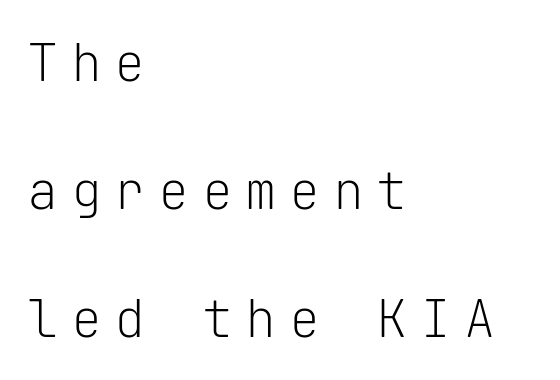
{"serif": "no", "italic": "no", "bold": "no", "weight": "light", "width": "normal", "stroke_contrast": "low", "x_height": "medium", "monospaced": "yes", "underline": "no", "align": "left", "line_spacing": "loose", "line_spacing_ratio": 2.46, "letter_spacing": "wide", "letter_spacing_em": 0.24, "glyph_px": 52}
